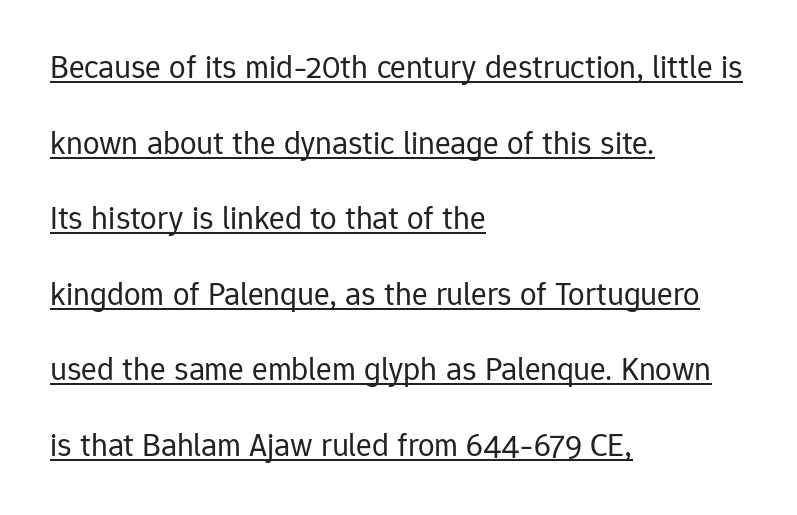
{"serif": "no", "italic": "no", "bold": "no", "weight": "regular", "width": "normal", "stroke_contrast": "low", "x_height": "medium", "monospaced": "no", "underline": "yes", "align": "left", "line_spacing": "loose", "line_spacing_ratio": 2.29, "letter_spacing": "normal", "letter_spacing_em": 0.0, "glyph_px": 33}
